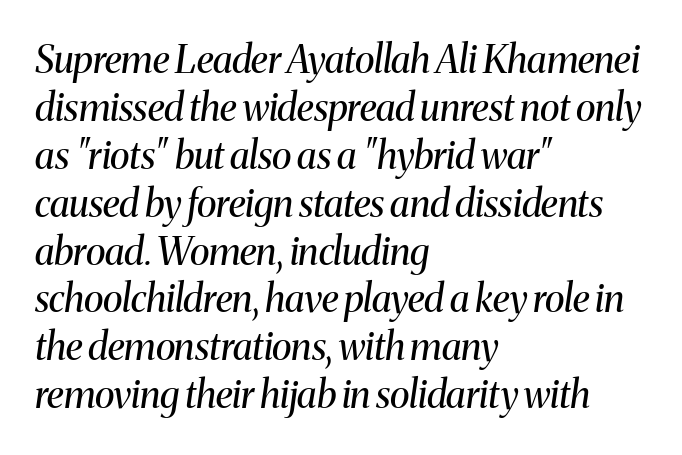
Q: Is the text bold? A: No.
Q: Is the text italic (slanted)? A: Yes, it leans right by about 8 degrees.
Q: Is the typeface a serif or a sans-serif typeface? A: Serif.
Q: Is the text underlined? A: No.
Q: How is the paragraph aligned? A: Left-aligned.
Q: Is the spacing between letters normal or unusually wide? A: Normal.
Q: Is the spacing between lines tight, normal or loose? A: Normal.
Q: Width (condensed, normal, or wide)? A: Normal.
Q: Stroke contrast? A: Medium.
Q: x-height? A: Medium.
Q: Monospaced? A: No.
